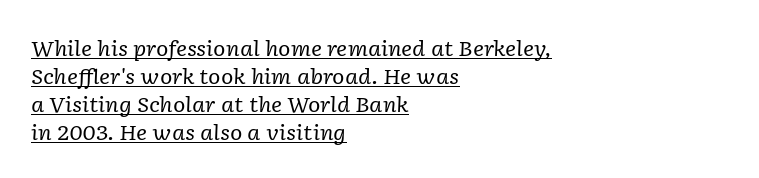
The image shows 21 px text type, italic (leaning right); set left-aligned, normal line spacing (1.33x), normal letter spacing, underlined.
